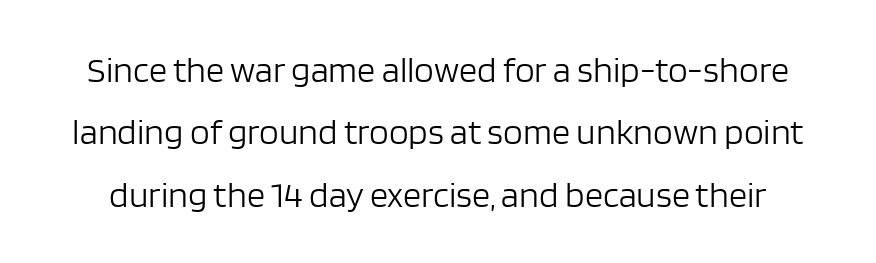
{"serif": "no", "italic": "no", "bold": "no", "weight": "light", "width": "normal", "stroke_contrast": "low", "x_height": "large", "monospaced": "no", "underline": "no", "line_spacing_ratio": 1.73, "letter_spacing": "normal", "letter_spacing_em": 0.0, "glyph_px": 36}
